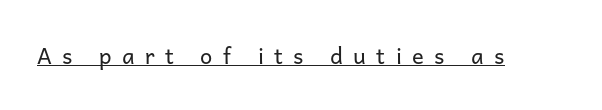
This is roman type, the default non-slanted kind. The typesetting does not lean heavy: it is not bold. The type is letterspaced generously, with wide tracking. What decoration does the sample have? An underline.
